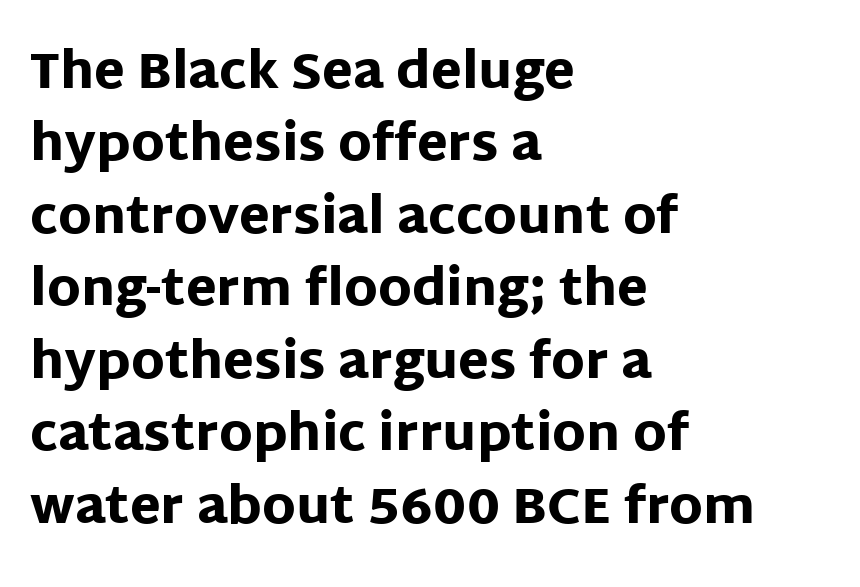
{"serif": "no", "italic": "no", "bold": "yes", "weight": "heavy", "width": "normal", "stroke_contrast": "low", "x_height": "large", "monospaced": "no", "underline": "no", "align": "left", "line_spacing": "normal", "line_spacing_ratio": 1.45, "letter_spacing": "normal", "letter_spacing_em": 0.0, "glyph_px": 50}
